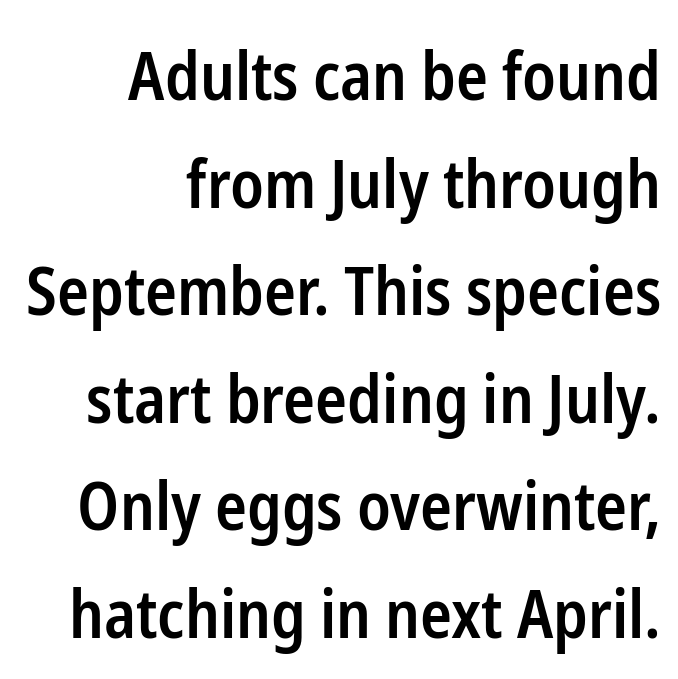
Q: Is the text bold? A: Semi-bold.
Q: Is the text italic (slanted)? A: No, it is upright.
Q: Is the typeface a serif or a sans-serif typeface? A: Sans-serif.
Q: Is the text underlined? A: No.
Q: How is the paragraph aligned? A: Right-aligned.
Q: Is the spacing between letters normal or unusually wide? A: Normal.
Q: Is the spacing between lines tight, normal or loose? A: Normal.
Q: Width (condensed, normal, or wide)? A: Condensed.
Q: Stroke contrast? A: Low.
Q: x-height? A: Medium.
Q: Monospaced? A: No.
